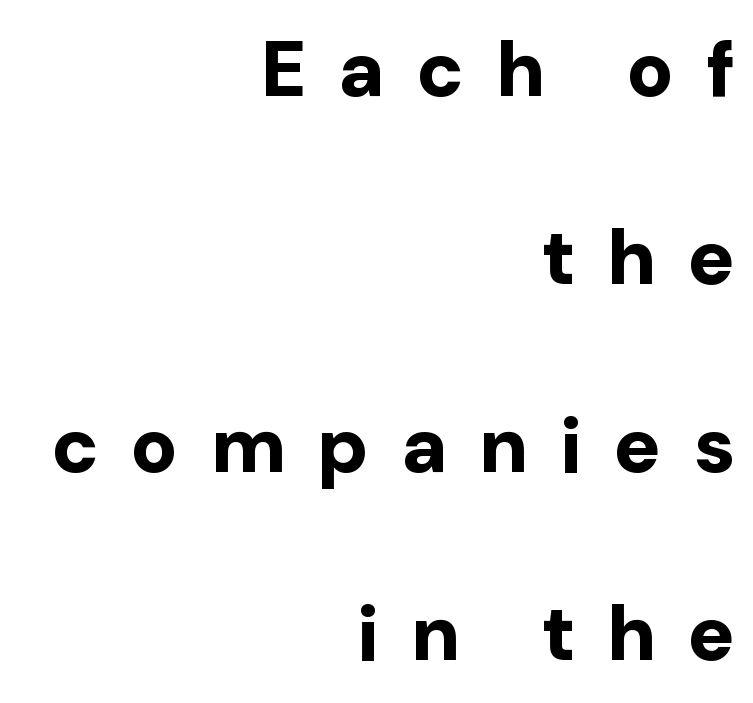
Q: Is the text bold? A: Yes.
Q: Is the text italic (slanted)? A: No, it is upright.
Q: Is the typeface a serif or a sans-serif typeface? A: Sans-serif.
Q: Is the text underlined? A: No.
Q: How is the paragraph aligned? A: Right-aligned.
Q: Is the spacing between letters normal or unusually wide? A: Unusually wide.
Q: Is the spacing between lines tight, normal or loose? A: Loose.
Q: Width (condensed, normal, or wide)? A: Normal.
Q: Stroke contrast? A: Low.
Q: x-height? A: Medium.
Q: Monospaced? A: No.
